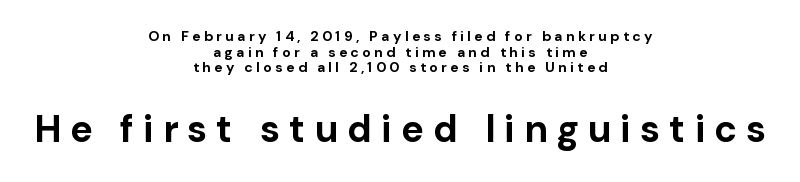
Q: Is the text bold? A: Yes.
Q: Is the text italic (slanted)? A: No, it is upright.
Q: Is the typeface a serif or a sans-serif typeface? A: Sans-serif.
Q: Is the text underlined? A: No.
Q: How is the paragraph aligned? A: Centered.
Q: Is the spacing between letters normal or unusually wide? A: Unusually wide.
Q: Is the spacing between lines tight, normal or loose? A: Tight.
Q: Which block of text is set in a larger size, the first (top) or the second (bottom)? A: The second (bottom) one.
Q: Width (condensed, normal, or wide)? A: Normal.
Q: Stroke contrast? A: Low.
Q: x-height? A: Medium.
Q: Monospaced? A: No.
